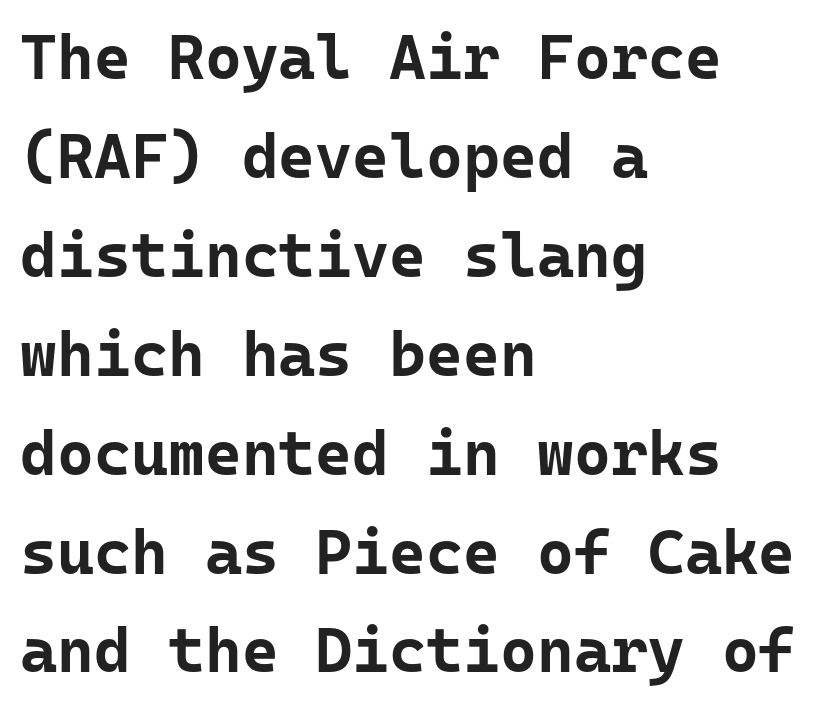
Q: Is the text bold? A: Yes.
Q: Is the text italic (slanted)? A: No, it is upright.
Q: Is the typeface a serif or a sans-serif typeface? A: Sans-serif.
Q: Is the text underlined? A: No.
Q: How is the paragraph aligned? A: Left-aligned.
Q: Is the spacing between letters normal or unusually wide? A: Normal.
Q: Is the spacing between lines tight, normal or loose? A: Normal.
Q: Width (condensed, normal, or wide)? A: Normal.
Q: Stroke contrast? A: Low.
Q: x-height? A: Medium.
Q: Monospaced? A: Yes.
